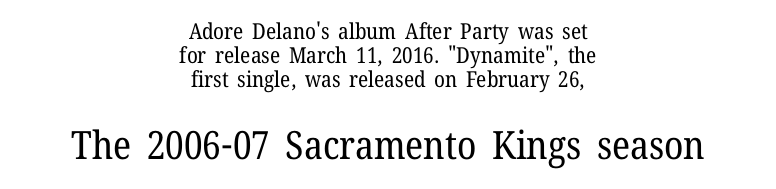
Q: Is the text bold? A: No.
Q: Is the text italic (slanted)? A: No, it is upright.
Q: Is the typeface a serif or a sans-serif typeface? A: Serif.
Q: Is the text underlined? A: No.
Q: How is the paragraph aligned? A: Centered.
Q: Is the spacing between letters normal or unusually wide? A: Normal.
Q: Is the spacing between lines tight, normal or loose? A: Tight.
Q: Which block of text is set in a larger size, the first (top) or the second (bottom)? A: The second (bottom) one.
Q: Width (condensed, normal, or wide)? A: Normal.
Q: Stroke contrast? A: Low.
Q: x-height? A: Medium.
Q: Monospaced? A: No.
